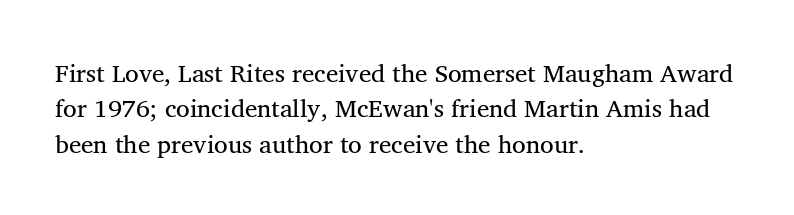
The image shows 25 px text type; set left-aligned, normal line spacing (1.42x), normal letter spacing, not underlined.
